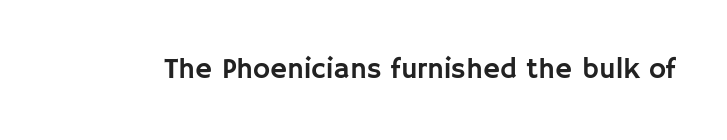
Q: Is the text italic (slanted)? A: No, it is upright.
Q: Is the typeface a serif or a sans-serif typeface? A: Sans-serif.
Q: Is the text underlined? A: No.
Q: Is the spacing between letters normal or unusually wide? A: Normal.
Q: Width (condensed, normal, or wide)? A: Normal.
Q: Stroke contrast? A: Low.
Q: x-height? A: Large.
Q: Monospaced? A: No.
